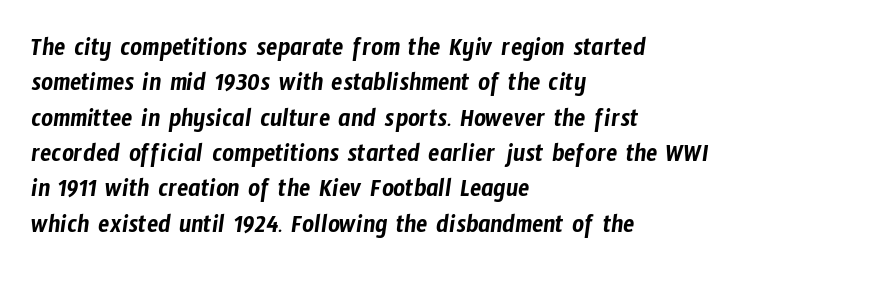
Q: Is the text underlined? A: No.
Q: How is the paragraph aligned? A: Left-aligned.
Q: Is the spacing between letters normal or unusually wide? A: Normal.
Q: Is the spacing between lines tight, normal or loose? A: Normal.
